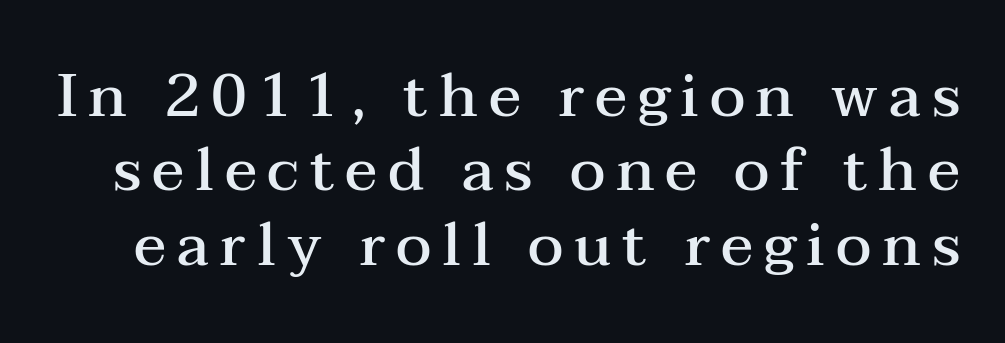
Think of a printed novel: that variable character pitch is what you see here. Nobody drew a line under any word here. Classification — serif. Characters remain perfectly vertical along every line. What weight is shown? A semibold, between regular and bold.
